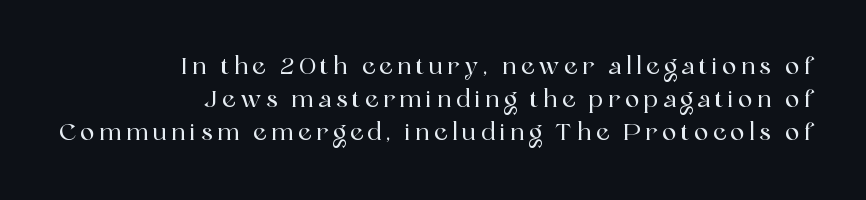
{"italic": "no", "underline": "no", "align": "right", "line_spacing": "normal", "line_spacing_ratio": 1.38, "glyph_px": 24}
